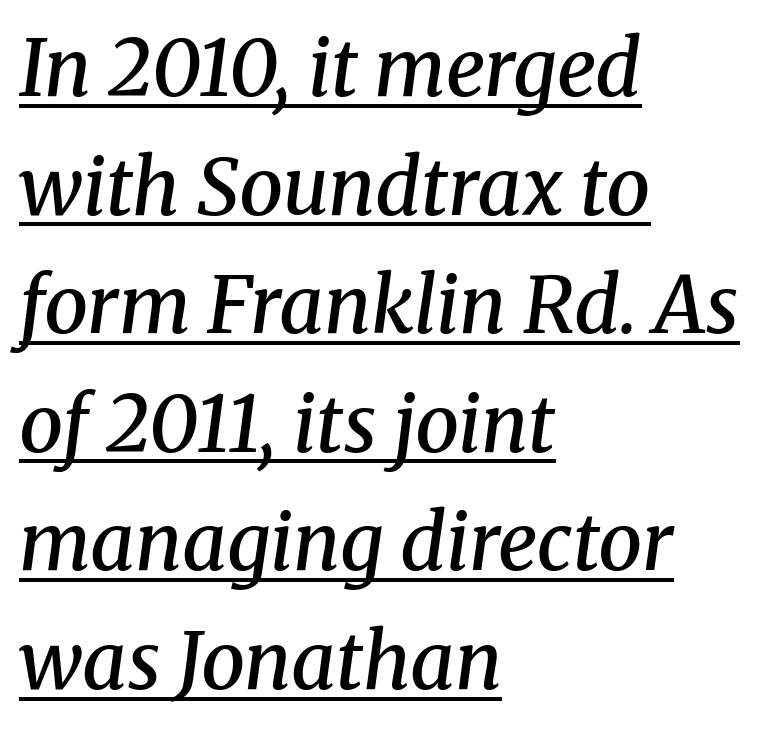
Q: Is the text bold? A: Semi-bold.
Q: Is the text italic (slanted)? A: Yes, it leans right by about 8 degrees.
Q: Is the typeface a serif or a sans-serif typeface? A: Serif.
Q: Is the text underlined? A: Yes.
Q: How is the paragraph aligned? A: Left-aligned.
Q: Is the spacing between letters normal or unusually wide? A: Normal.
Q: Is the spacing between lines tight, normal or loose? A: Normal.
Q: Width (condensed, normal, or wide)? A: Normal.
Q: Stroke contrast? A: Medium.
Q: x-height? A: Medium.
Q: Monospaced? A: No.
